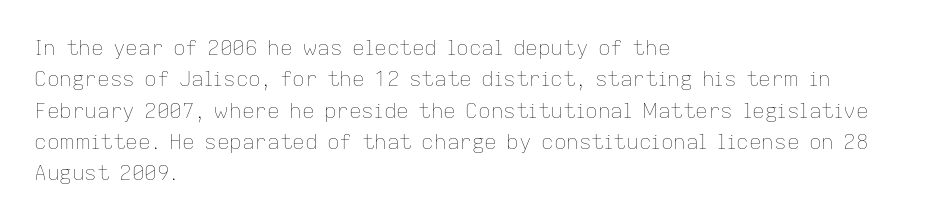
{"italic": "no", "bold": "no", "underline": "no", "align": "left", "line_spacing": "normal", "line_spacing_ratio": 1.49, "letter_spacing": "normal", "letter_spacing_em": 0.0, "glyph_px": 21}
